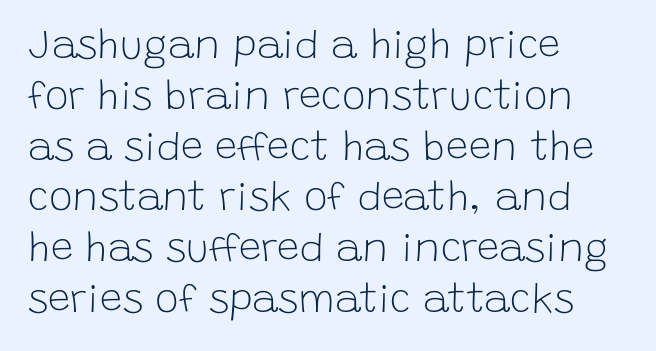
Each word holds together tightly as a unit, with standard inter-letter gaps. Students, observe: this is what conventionally led text looks like. Note the varied advance widths — an 'i' is clearly narrower than an 'm'. Anything drawn beneath the words? Only blank space. Notice how the stems are strictly vertical — no italics here.
